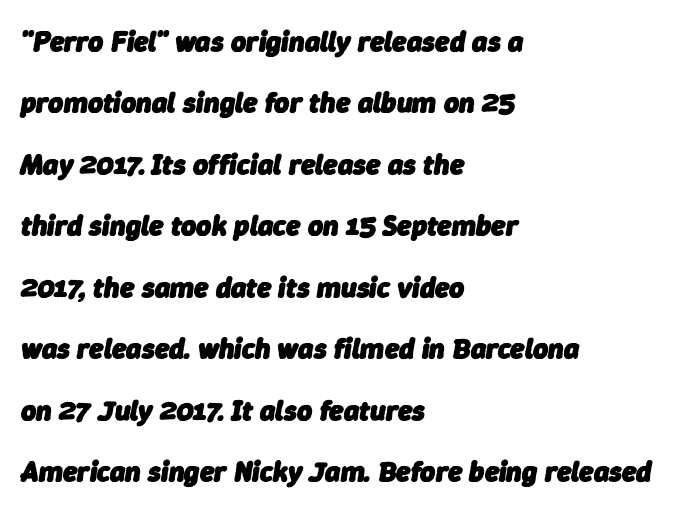
The image shows 29 px heavy type, italic (leaning right); set left-aligned, loose line spacing (2.12x), normal letter spacing, not underlined; low stroke contrast and a medium x-height.
